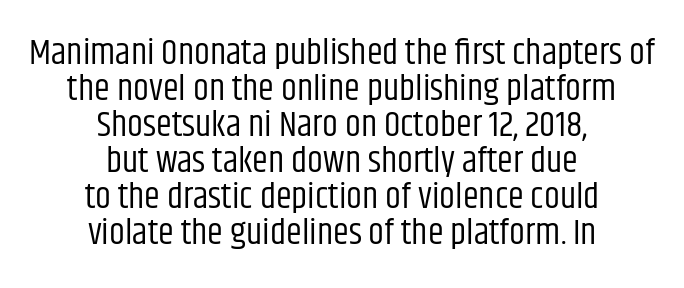
Q: Is the text bold? A: No.
Q: Is the text italic (slanted)? A: No, it is upright.
Q: Is the typeface a serif or a sans-serif typeface? A: Sans-serif.
Q: Is the text underlined? A: No.
Q: How is the paragraph aligned? A: Centered.
Q: Is the spacing between letters normal or unusually wide? A: Normal.
Q: Is the spacing between lines tight, normal or loose? A: Tight.
Q: Width (condensed, normal, or wide)? A: Condensed.
Q: Stroke contrast? A: Low.
Q: x-height? A: Large.
Q: Monospaced? A: No.
